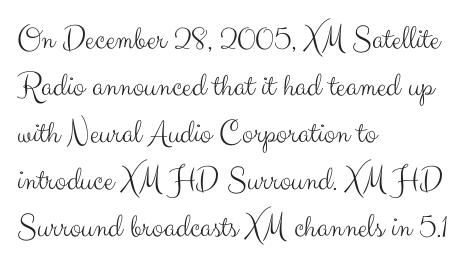
The paragraph has a hard left edge and a soft right edge. Type style note: lacks serifs. The passage shown is not bold in any degree. A bare baseline throughout the passage. Caption: standard tracking, unaltered. The passage shown stacks its lines at a standard gap.
